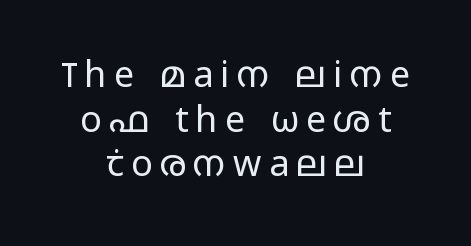
{"serif": "no", "italic": "no", "bold": "no", "weight": "regular", "width": "wide", "stroke_contrast": "low", "x_height": "medium", "monospaced": "no", "underline": "no", "align": "center", "line_spacing_ratio": 1.24, "letter_spacing": "wide", "letter_spacing_em": 0.2, "glyph_px": 36}
